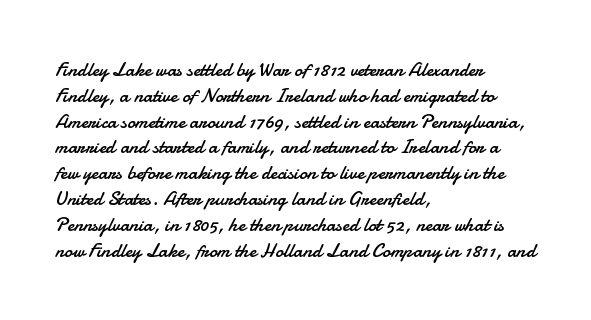
{"bold": "no", "underline": "no", "align": "left", "line_spacing": "normal", "line_spacing_ratio": 1.29, "letter_spacing": "normal", "letter_spacing_em": 0.0, "glyph_px": 20}
